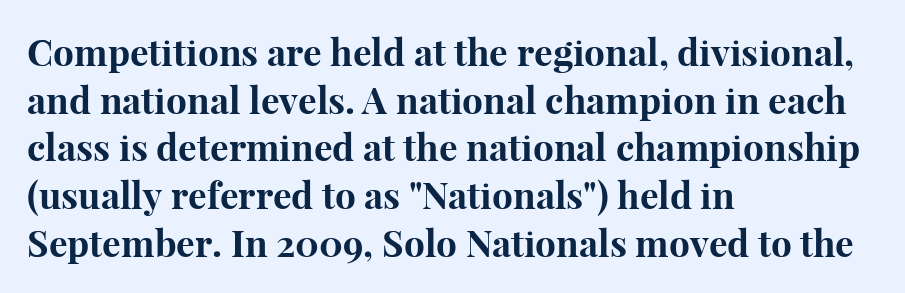
The image shows 37 px bold serif type, upright; set left-aligned, normal line spacing (1.29x), normal letter spacing, not underlined; high stroke contrast and a medium x-height.
